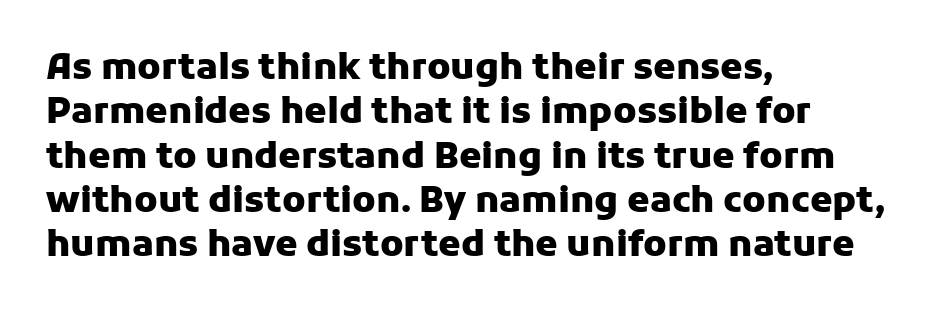
Check where the strokes stop: nothing finishes them off — pure sans. Here the designer chose a conventional face with non-uniform glyph widths. Check the space under the baseline: it is left empty. A typesetter would mark this as roman, not italic.
